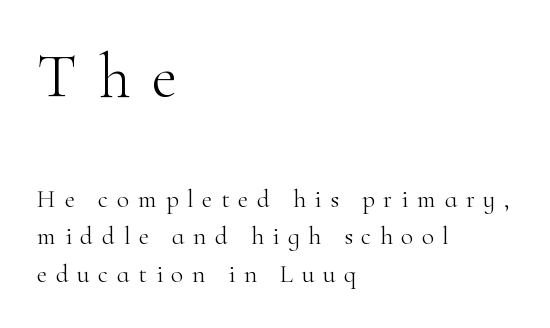
Q: Is the text bold? A: No.
Q: Is the text italic (slanted)? A: No, it is upright.
Q: Is the typeface a serif or a sans-serif typeface? A: Serif.
Q: Is the text underlined? A: No.
Q: How is the paragraph aligned? A: Left-aligned.
Q: Is the spacing between letters normal or unusually wide? A: Unusually wide.
Q: Is the spacing between lines tight, normal or loose? A: Normal.
Q: Which block of text is set in a larger size, the first (top) or the second (bottom)? A: The first (top) one.
Q: Width (condensed, normal, or wide)? A: Normal.
Q: Stroke contrast? A: High.
Q: x-height? A: Small.
Q: Monospaced? A: No.
